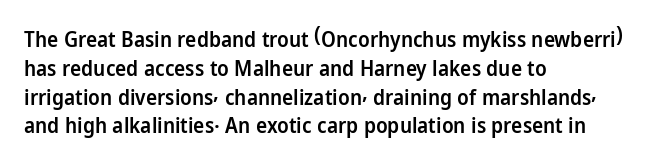
Q: Is the text bold? A: Semi-bold.
Q: Is the text italic (slanted)? A: No, it is upright.
Q: Is the text underlined? A: No.
Q: How is the paragraph aligned? A: Left-aligned.
Q: Is the spacing between letters normal or unusually wide? A: Normal.
Q: Is the spacing between lines tight, normal or loose? A: Normal.
